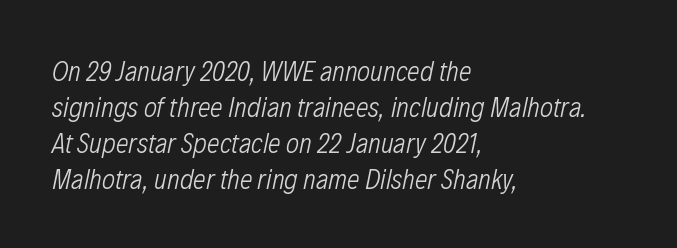
Check the space under the baseline: it is left empty. Note the varied advance widths — an 'i' is clearly narrower than an 'm'. Vertically, the passage feels balanced, rows spaced as you'd expect. The passage shown leans; its letterforms are oblique. These lines are set flush left with a ragged right edge. You could call the tracking neutral — neither tight nor loose.
